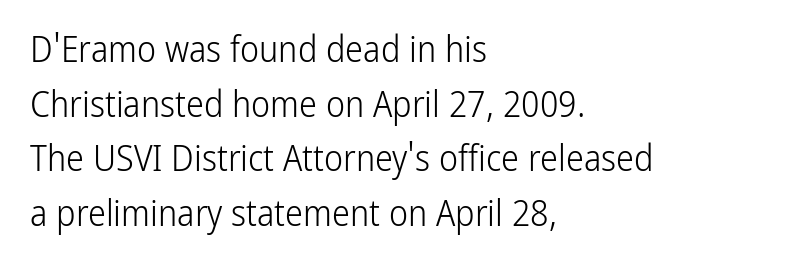
{"serif": "no", "italic": "no", "bold": "no", "weight": "light", "width": "condensed", "stroke_contrast": "low", "x_height": "medium", "monospaced": "no", "underline": "no", "align": "left", "line_spacing": "normal", "line_spacing_ratio": 1.52, "letter_spacing": "normal", "letter_spacing_em": 0.0, "glyph_px": 36}
